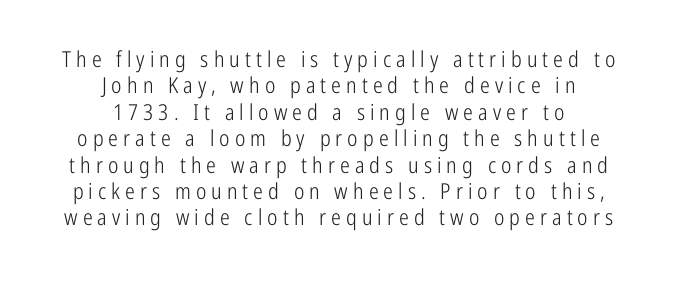
{"italic": "no", "bold": "no", "underline": "no", "align": "center", "line_spacing_ratio": 1.2, "letter_spacing": "wide", "letter_spacing_em": 0.23, "glyph_px": 22}
